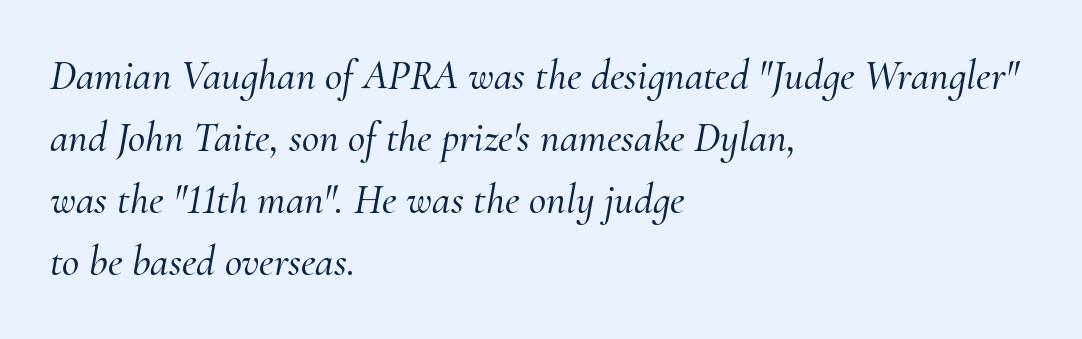
Every row of glyphs begins at an identical x-position on the left. Examine the stroke ends and you'll spot serifs. No word sits above an underline. Is there much room between lines? A standard amount, neither cramped nor airy. A typesetter would call this proportional, since set widths differ per character. Italic: yes, the glyphs are oblique.
